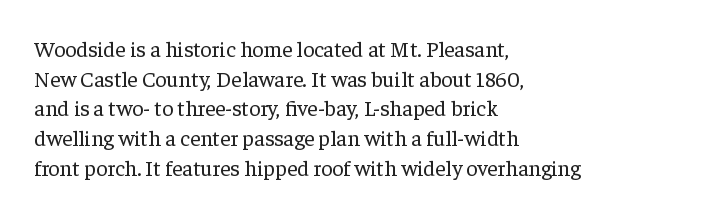
The image shows 22 px text type, upright; set left-aligned, normal line spacing (1.35x), normal letter spacing, not underlined.
